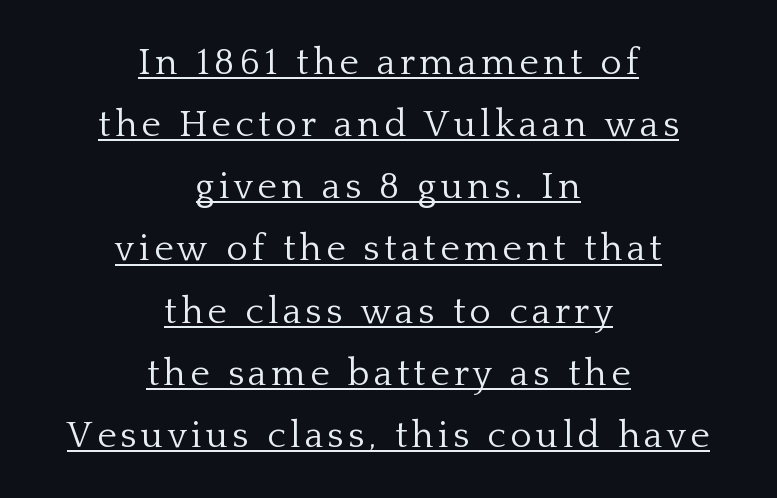
Check the space under the baseline: a stroke is drawn there. No chunkiness to these letters — they're not bold. Which margin do the lines hug? Neither — every line sits in the middle. Ordinary non-slanted type is in use. Leading matches the norm, producing a regular column. Does the type have serifs? Yes, each stem ends in a small foot.
